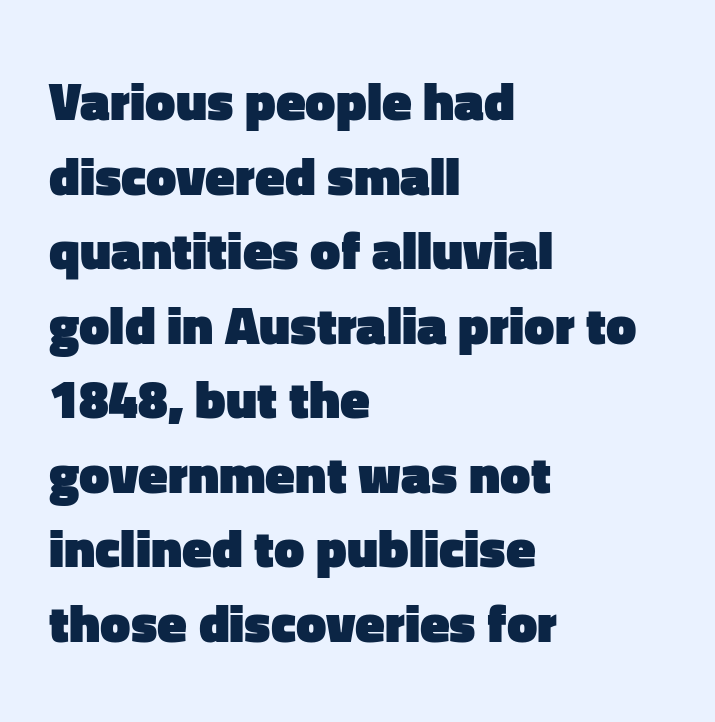
Q: Is the text bold? A: Yes.
Q: Is the text italic (slanted)? A: No, it is upright.
Q: Is the typeface a serif or a sans-serif typeface? A: Sans-serif.
Q: Is the text underlined? A: No.
Q: How is the paragraph aligned? A: Left-aligned.
Q: Is the spacing between letters normal or unusually wide? A: Normal.
Q: Is the spacing between lines tight, normal or loose? A: Normal.
Q: Width (condensed, normal, or wide)? A: Normal.
Q: Stroke contrast? A: Low.
Q: x-height? A: Medium.
Q: Monospaced? A: No.
